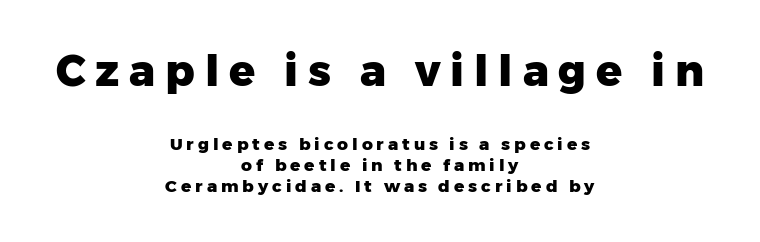
Q: Is the text bold? A: Yes.
Q: Is the text italic (slanted)? A: No, it is upright.
Q: Is the typeface a serif or a sans-serif typeface? A: Sans-serif.
Q: Is the text underlined? A: No.
Q: How is the paragraph aligned? A: Centered.
Q: Is the spacing between letters normal or unusually wide? A: Unusually wide.
Q: Is the spacing between lines tight, normal or loose? A: Normal.
Q: Which block of text is set in a larger size, the first (top) or the second (bottom)? A: The first (top) one.
Q: Width (condensed, normal, or wide)? A: Normal.
Q: Stroke contrast? A: Low.
Q: x-height? A: Medium.
Q: Monospaced? A: No.
